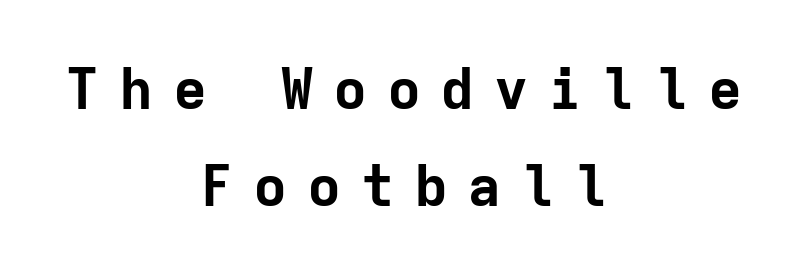
{"serif": "no", "italic": "no", "bold": "yes", "weight": "bold", "width": "normal", "stroke_contrast": "low", "x_height": "medium", "monospaced": "yes", "underline": "no", "align": "center", "line_spacing_ratio": 1.71, "letter_spacing": "wide", "letter_spacing_em": 0.34, "glyph_px": 57}
